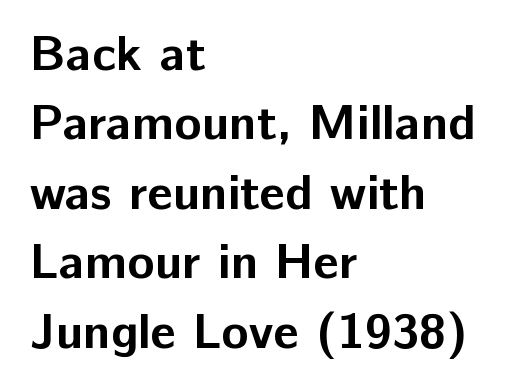
Designer's note — italics off, roman on. This sample uses plain, unmodified letter spacing. This sample uses a sans-serif face. The setting favours the left margin, as ordinary paragraphs usually do.
